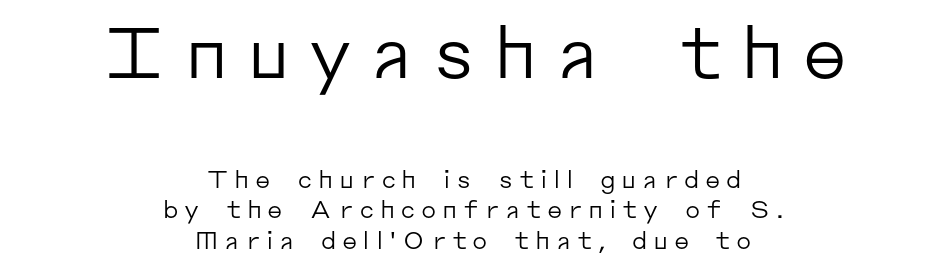
Q: Is the text bold? A: No.
Q: Is the text italic (slanted)? A: No, it is upright.
Q: Is the typeface a serif or a sans-serif typeface? A: Sans-serif.
Q: Is the text underlined? A: No.
Q: How is the paragraph aligned? A: Centered.
Q: Is the spacing between letters normal or unusually wide? A: Unusually wide.
Q: Is the spacing between lines tight, normal or loose? A: Normal.
Q: Which block of text is set in a larger size, the first (top) or the second (bottom)? A: The first (top) one.
Q: Width (condensed, normal, or wide)? A: Normal.
Q: Stroke contrast? A: Low.
Q: x-height? A: Medium.
Q: Monospaced? A: No.
